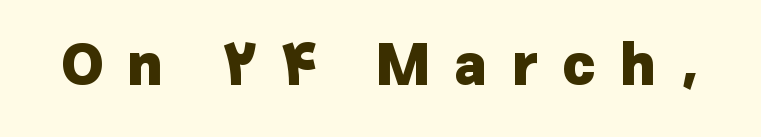
The image shows 57 px heavy sans-serif type, upright; set unusually wide letter spacing (+0.42 em), not underlined; low stroke contrast and a medium x-height.
